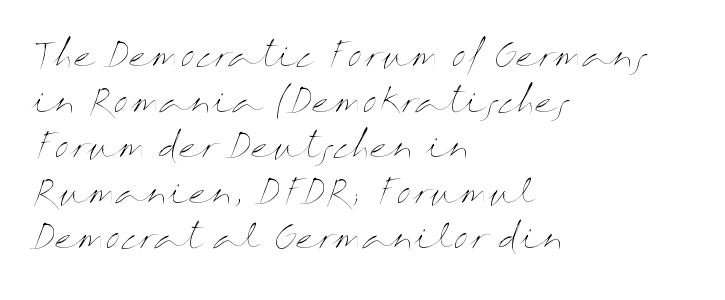
The image shows 33 px thin, wide type; set left-aligned, normal line spacing (1.38x), normal letter spacing, not underlined; medium stroke contrast and a medium x-height.
